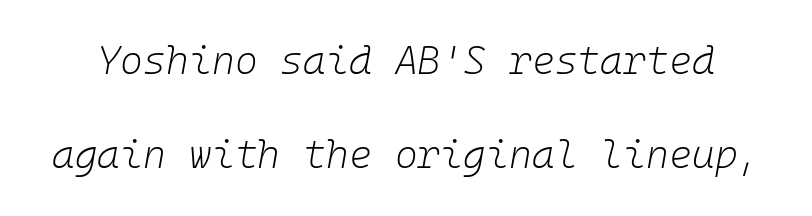
The image shows 39 px light type, italic (leaning right), monospaced; set loose line spacing (2.42x), normal letter spacing, not underlined; low stroke contrast and a medium x-height.
